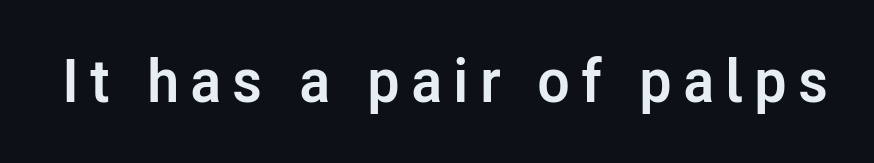
The image shows 60 px semibold sans-serif type, upright; set not underlined; low stroke contrast and a medium x-height.
